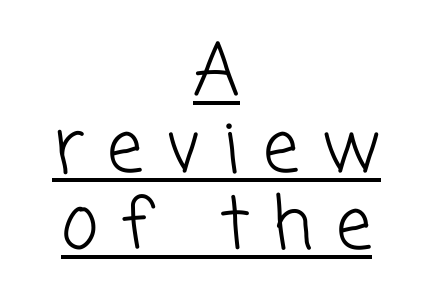
The image shows 72 px light sans-serif type; set centered, tight line spacing (1.07x), unusually wide letter spacing (+0.32 em), underlined; low stroke contrast and a medium x-height.
